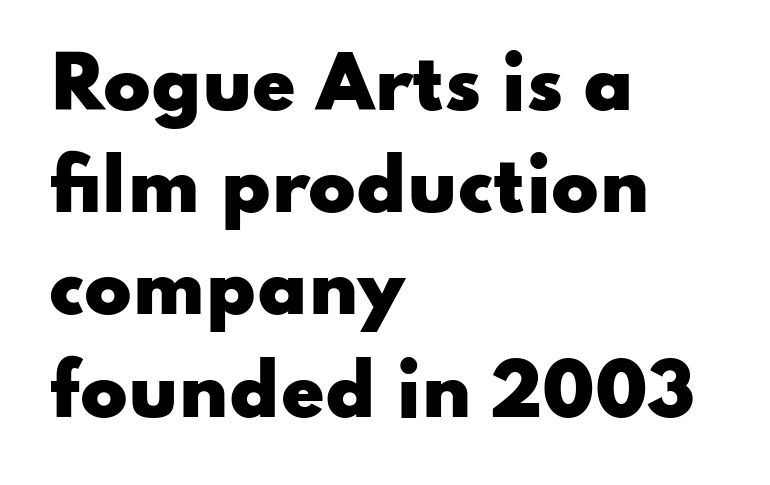
The image shows 70 px heavy, wide sans-serif type, upright; set left-aligned, normal line spacing (1.46x), normal letter spacing, not underlined; low stroke contrast and a small x-height.
